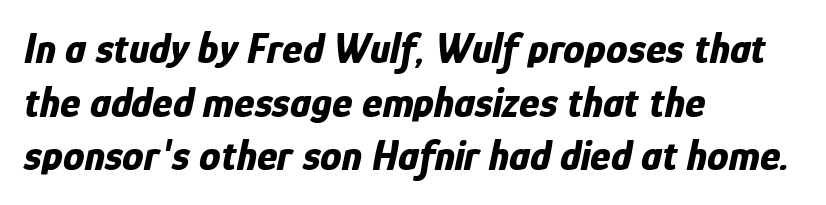
{"italic": "yes", "lean": "right", "slant_degrees": 12, "bold": "yes", "weight": "bold", "width": "condensed", "stroke_contrast": "low", "x_height": "medium", "monospaced": "no", "underline": "no", "align": "left", "line_spacing": "normal", "line_spacing_ratio": 1.25, "letter_spacing": "normal", "letter_spacing_em": 0.0, "glyph_px": 43}
